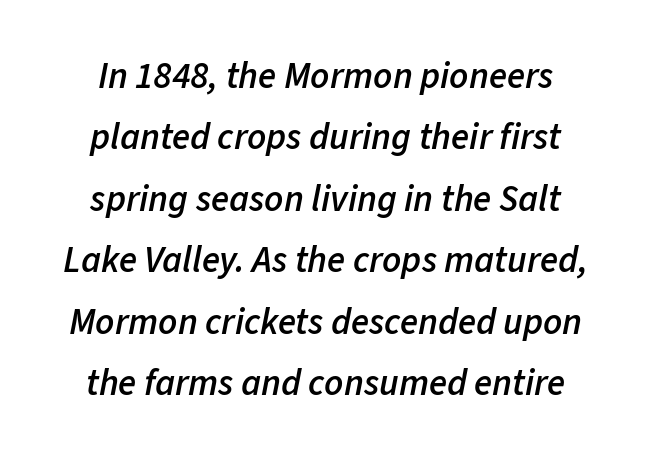
{"italic": "yes", "lean": "right", "slant_degrees": 11, "bold": "semi", "weight": "semibold", "width": "normal", "stroke_contrast": "low", "x_height": "medium", "monospaced": "no", "underline": "no", "line_spacing": "normal", "line_spacing_ratio": 1.66, "letter_spacing": "normal", "letter_spacing_em": 0.0, "glyph_px": 37}
